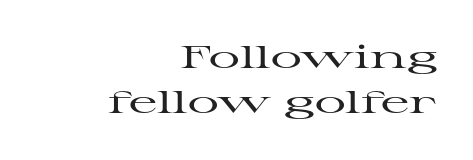
{"serif": "yes", "italic": "no", "width": "wide", "stroke_contrast": "high", "x_height": "medium", "monospaced": "no", "underline": "no", "align": "right", "line_spacing": "normal", "line_spacing_ratio": 1.45, "letter_spacing": "normal", "letter_spacing_em": 0.0, "glyph_px": 31}
